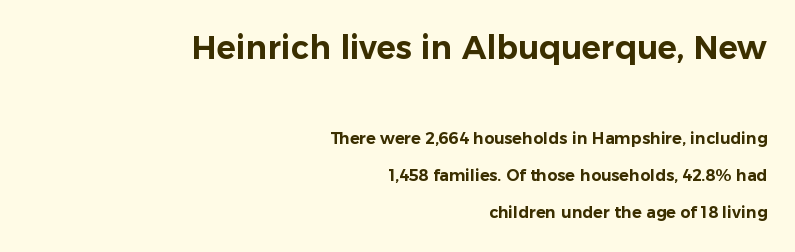
{"serif": "no", "italic": "no", "width": "normal", "stroke_contrast": "low", "x_height": "medium", "monospaced": "no", "underline": "no", "align": "right", "line_spacing": "loose", "line_spacing_ratio": 2.32, "letter_spacing": "normal", "letter_spacing_em": 0.0, "larger_block": "first", "size_ratio": 2.0, "glyph_px": 32}
